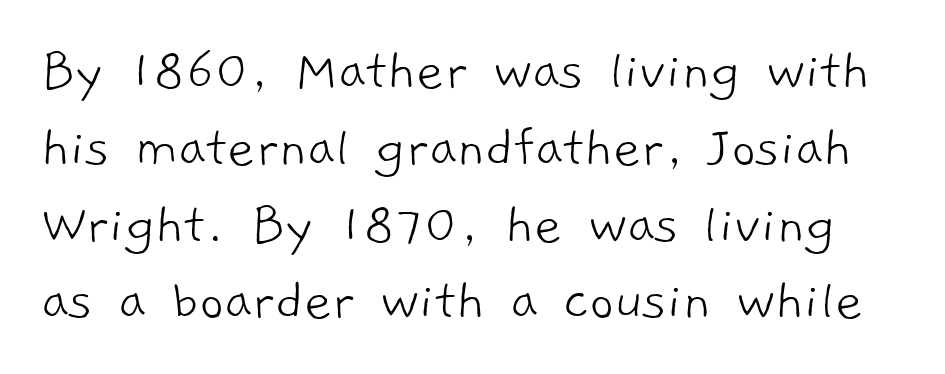
The image shows 60 px light sans-serif type; set normal line spacing (1.28x), normal letter spacing, not underlined; low stroke contrast and a medium x-height.
